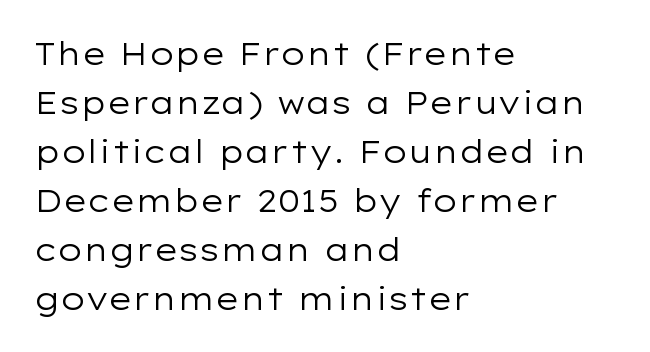
{"serif": "no", "italic": "no", "bold": "no", "weight": "regular", "width": "wide", "stroke_contrast": "low", "x_height": "medium", "monospaced": "no", "underline": "no", "align": "left", "line_spacing": "normal", "line_spacing_ratio": 1.58, "letter_spacing": "normal", "letter_spacing_em": 0.0, "glyph_px": 31}
